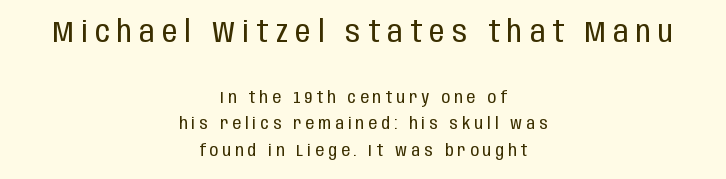
The image shows 30 px regular-weight, condensed sans-serif type, upright; set centered, normal line spacing (1.56x), unusually wide letter spacing (+0.25 em), not underlined; the first (top) block is 1.76x larger; low stroke contrast and a large x-height.
